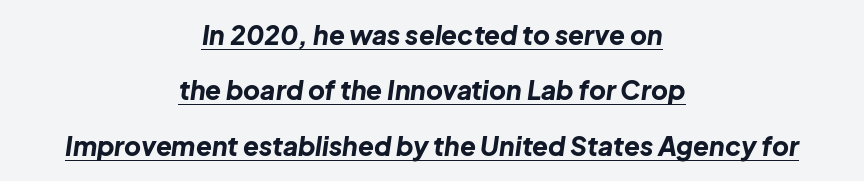
Q: Is the text bold? A: Yes.
Q: Is the text italic (slanted)? A: Yes, it leans right by about 8 degrees.
Q: Is the text underlined? A: Yes.
Q: How is the paragraph aligned? A: Centered.
Q: Is the spacing between letters normal or unusually wide? A: Normal.
Q: Is the spacing between lines tight, normal or loose? A: Loose.
